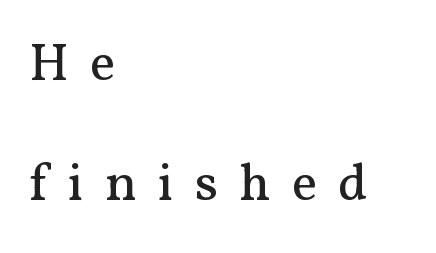
The image shows 53 px regular-weight serif type, upright; set left-aligned, loose line spacing (2.26x), unusually wide letter spacing (+0.4 em), not underlined; medium stroke contrast and a medium x-height.
